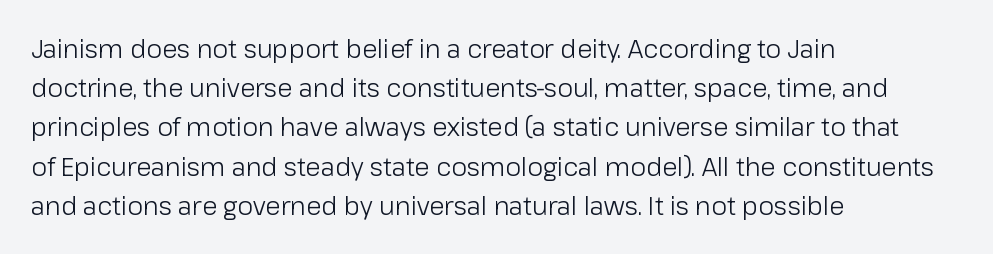
{"italic": "no", "bold": "no", "underline": "no", "align": "left", "line_spacing": "normal", "line_spacing_ratio": 1.57, "letter_spacing": "normal", "letter_spacing_em": 0.0, "glyph_px": 25}
